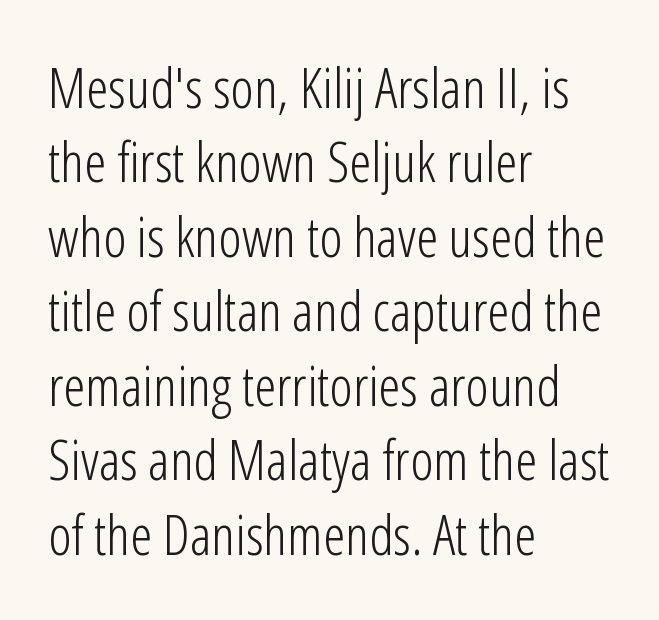
Descenders are the only things crossing below the line. Each letter keeps its own natural width here, so spacing adapts to shape. This sample uses a sans-serif face. The passage is arranged the way most books set body copy — flush left. The lettering stays uniformly vertical, giving the passage a roman look.
